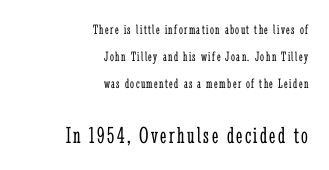
{"italic": "no", "bold": "no", "underline": "no", "align": "right", "line_spacing": "loose", "line_spacing_ratio": 1.92, "larger_block": "second", "size_ratio": 1.71, "glyph_px": 24}
